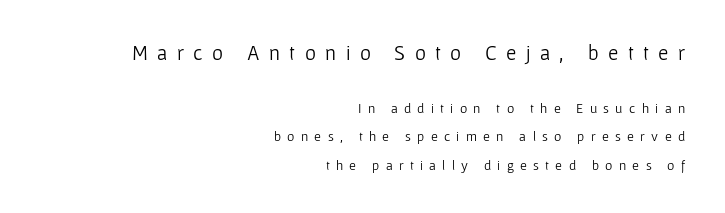
{"italic": "no", "bold": "no", "underline": "no", "align": "right", "line_spacing": "loose", "line_spacing_ratio": 2.04, "letter_spacing": "wide", "letter_spacing_em": 0.45, "larger_block": "first", "size_ratio": 1.5, "glyph_px": 21}
